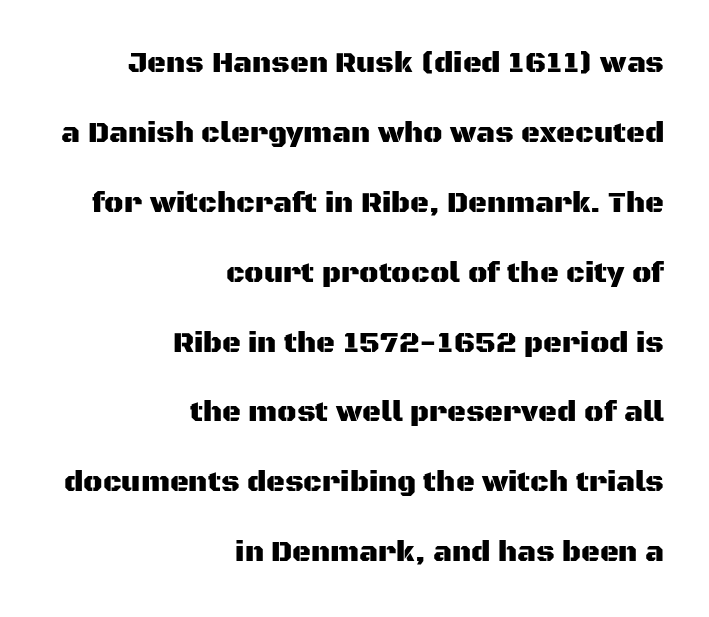
A great deal of white space separates one row of letters from the next. Does extra space separate the letters? No, they use regular spacing. The words here are not underlined. No italicization has been applied; the sample stays upright.
